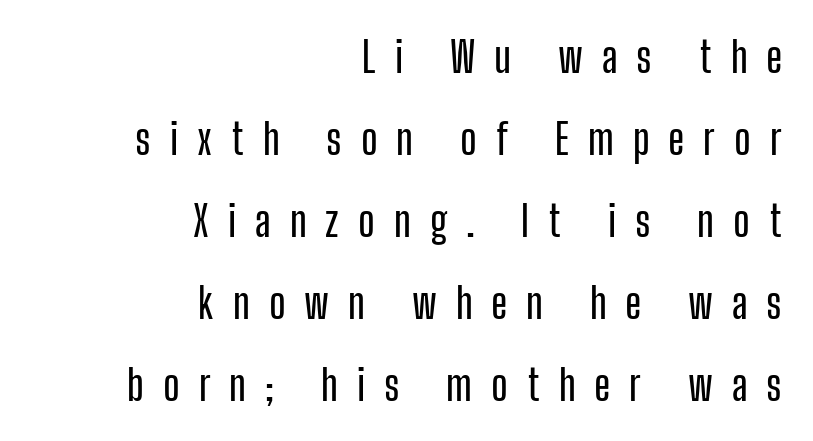
{"serif": "no", "italic": "no", "width": "condensed", "stroke_contrast": "low", "x_height": "medium", "monospaced": "no", "underline": "no", "align": "right", "line_spacing": "loose", "line_spacing_ratio": 1.95, "letter_spacing": "wide", "letter_spacing_em": 0.45, "glyph_px": 42}
